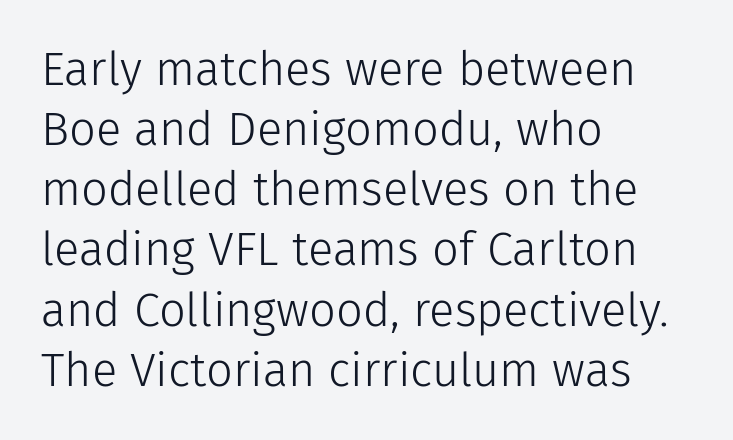
The image shows 47 px light sans-serif type, upright; set left-aligned, normal line spacing (1.28x), normal letter spacing, not underlined; low stroke contrast and a medium x-height.
